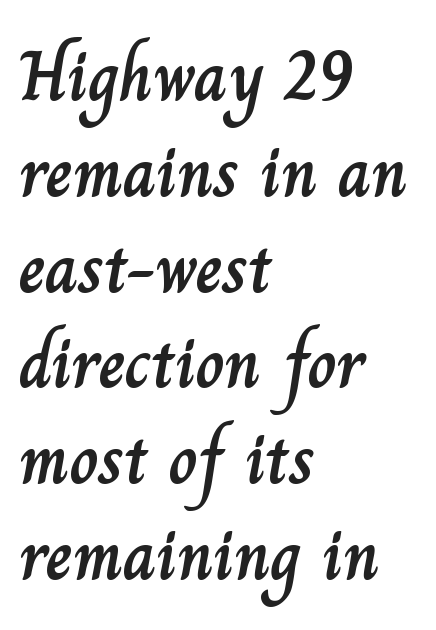
{"width": "normal", "stroke_contrast": "low", "x_height": "small", "monospaced": "no", "underline": "no", "align": "left", "line_spacing": "normal", "line_spacing_ratio": 1.33, "letter_spacing": "normal", "letter_spacing_em": 0.0, "glyph_px": 72}
